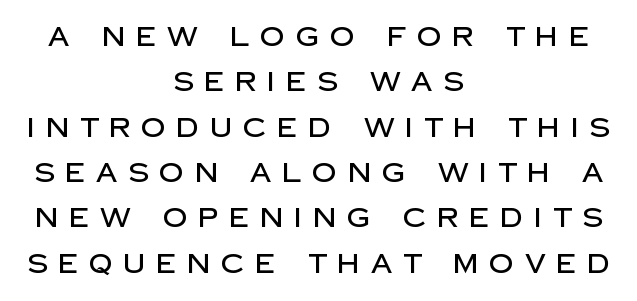
Q: Is the text italic (slanted)? A: No, it is upright.
Q: Is the text underlined? A: No.
Q: How is the paragraph aligned? A: Centered.
Q: Is the spacing between letters normal or unusually wide? A: Unusually wide.
Q: Is the spacing between lines tight, normal or loose? A: Normal.
